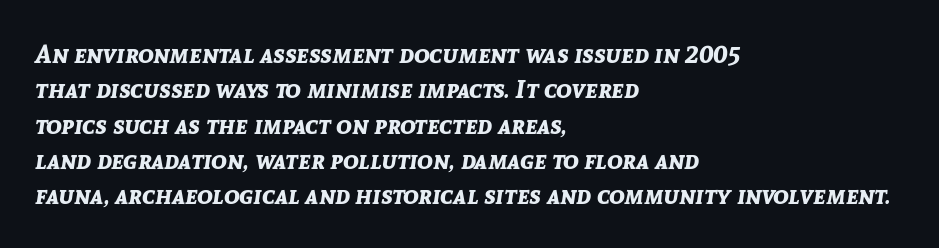
The image shows 26 px bold type, italic (leaning right); set left-aligned, normal line spacing (1.36x), normal letter spacing, not underlined.
